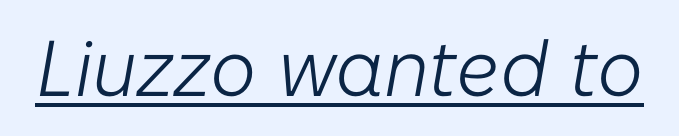
It's the slanting kind of type. Nothing heavy about these letters — not bold at all. The sample's only ornament is a line tracing under the words. This sample uses plain, unmodified letter spacing.
